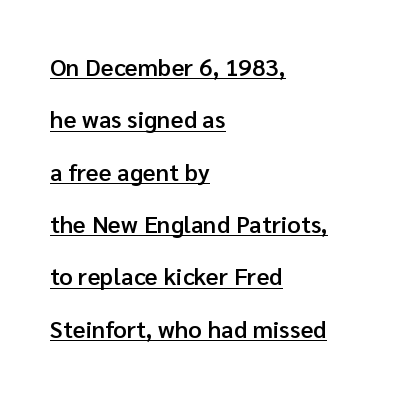
Layout note: lines flush left. Like a heading marked for emphasis, these lines bear an underscore. The specimen reads as upright at a glance. The passage shown has conventional tracking throughout. You could fit nearly another row in the gap between these rows. The font is running at a semibold setting, under full bold.
